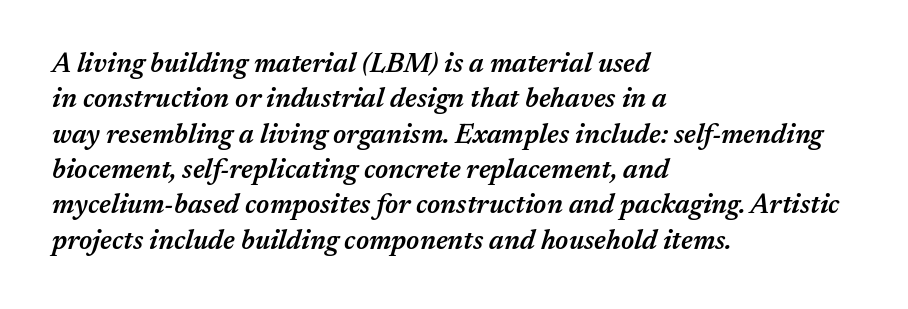
In terms of weight, the rendering is demibold, just under bold. Compared with typical body copy, the letter spacing here is the same. Letters rest on an invisible, unmarked baseline. The setting favours the left margin, as ordinary paragraphs usually do. The typography opts for an oblique posture over an upright one.
